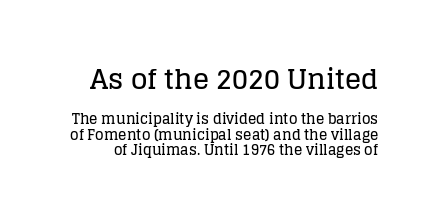
Q: Is the text italic (slanted)? A: No, it is upright.
Q: Is the text underlined? A: No.
Q: Is the spacing between letters normal or unusually wide? A: Normal.
Q: Is the spacing between lines tight, normal or loose? A: Tight.
Q: Which block of text is set in a larger size, the first (top) or the second (bottom)? A: The first (top) one.
